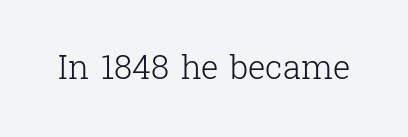
{"serif": "yes", "italic": "no", "bold": "no", "weight": "light", "width": "normal", "stroke_contrast": "low", "x_height": "medium", "monospaced": "no", "underline": "no", "letter_spacing": "normal", "letter_spacing_em": 0.0, "glyph_px": 33}
